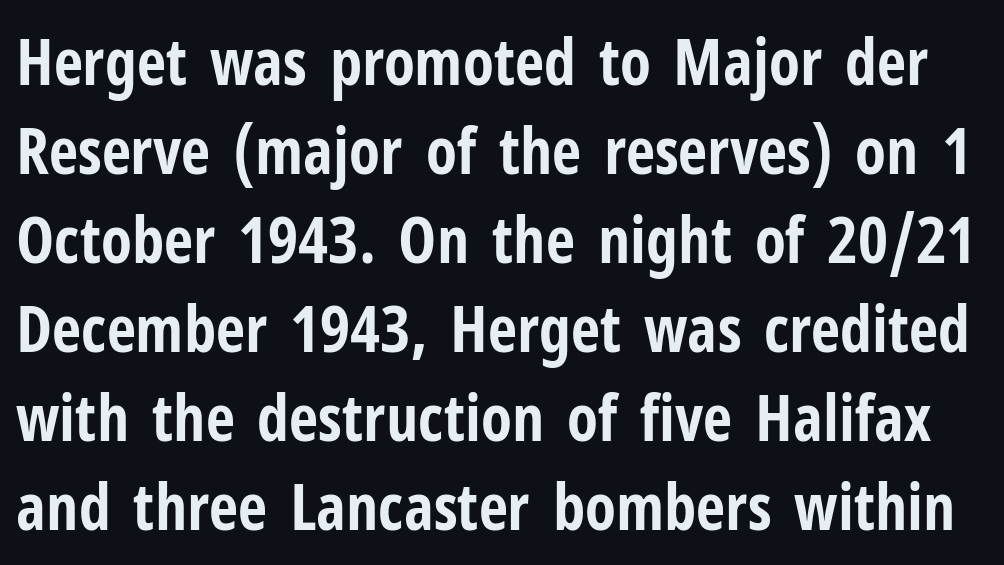
The image shows 64 px bold, condensed sans-serif type, upright; set normal line spacing (1.39x), normal letter spacing, not underlined; low stroke contrast and a medium x-height.
